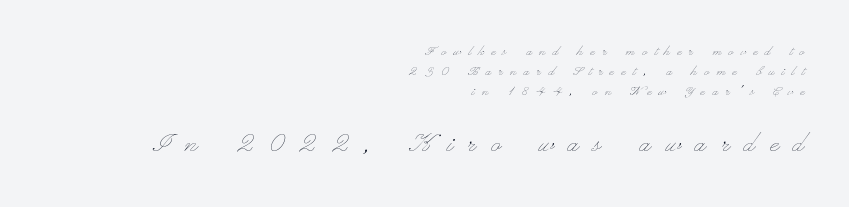
The line texture is sparse and dotted thanks to wide tracking. Two sizes are in play, and the larger belongs to the second block. Heaviness? Minimal to ordinary, like unemphasized prose.
